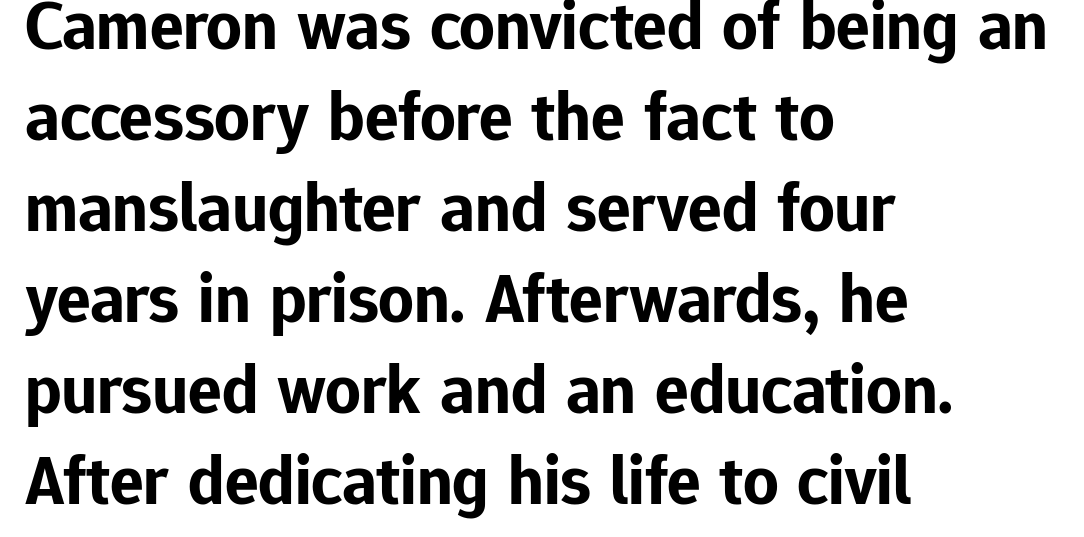
{"serif": "no", "italic": "no", "bold": "yes", "weight": "bold", "width": "normal", "stroke_contrast": "low", "x_height": "medium", "monospaced": "no", "underline": "no", "align": "left", "line_spacing": "normal", "line_spacing_ratio": 1.3, "letter_spacing": "normal", "letter_spacing_em": 0.0, "glyph_px": 70}
